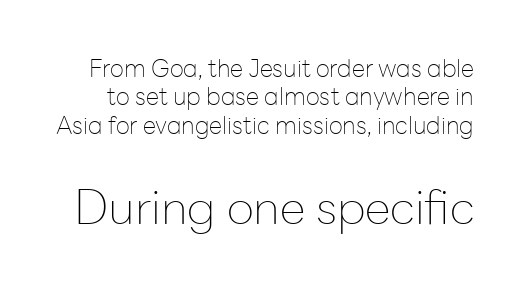
The emphasis by scale lands on block number two, below. Characters remain perfectly vertical along every line. Look at the tracking — it's just the regular setting, nothing added. Just letters on the line, the space beneath them empty. This sample has the flowing, uneven cadence of proportional lettering. Unbolded letterforms with no extra heft.
